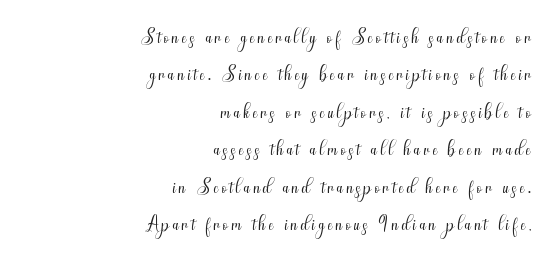
Is there much room between lines? A standard amount, neither cramped nor airy. Is this a fixed-width face? No — the glyphs have proportional, varying widths. Font category for this specimen: sans-serif. The characters are drawn with everyday or finer stroke widths. Lines of text with bare space underneath.
